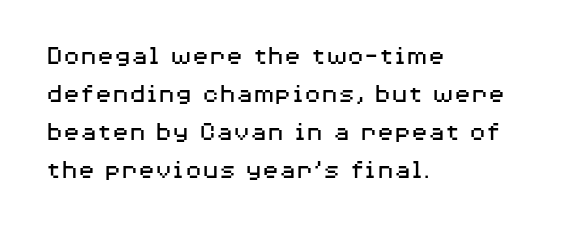
{"serif": "no", "italic": "no", "bold": "no", "weight": "regular", "width": "wide", "stroke_contrast": "medium", "x_height": "medium", "monospaced": "no", "underline": "no", "align": "left", "line_spacing": "normal", "line_spacing_ratio": 1.36, "letter_spacing": "normal", "letter_spacing_em": 0.0, "glyph_px": 28}
